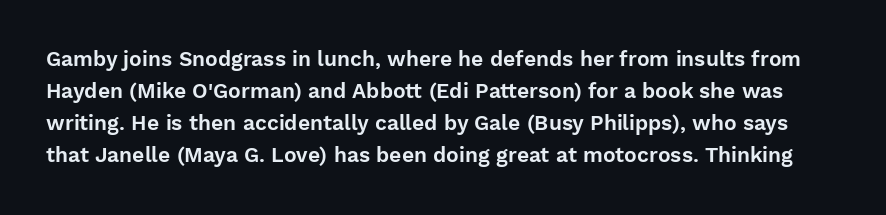
Q: Is the text italic (slanted)? A: No, it is upright.
Q: Is the text underlined? A: No.
Q: Is the spacing between letters normal or unusually wide? A: Normal.
Q: Is the spacing between lines tight, normal or loose? A: Normal.
